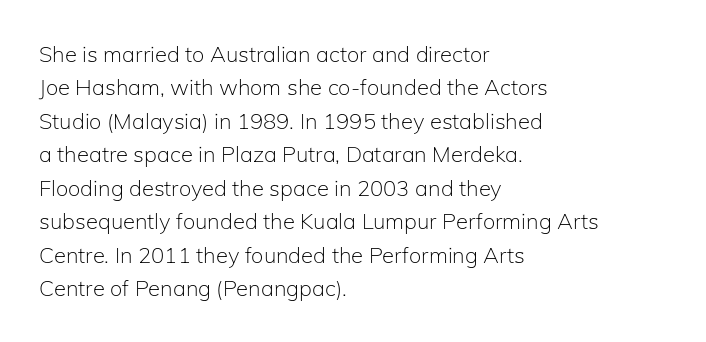
{"italic": "no", "bold": "no", "underline": "no", "align": "left", "line_spacing": "normal", "line_spacing_ratio": 1.52, "letter_spacing": "normal", "letter_spacing_em": 0.0, "glyph_px": 22}
